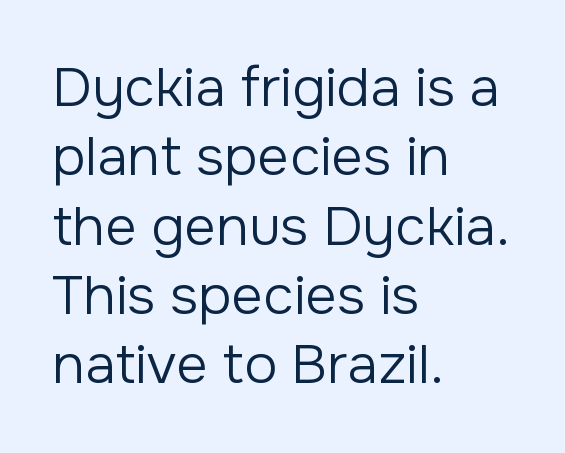
The image shows 55 px regular-weight sans-serif type, upright; set left-aligned, normal line spacing (1.26x), normal letter spacing, not underlined; low stroke contrast and a medium x-height.
